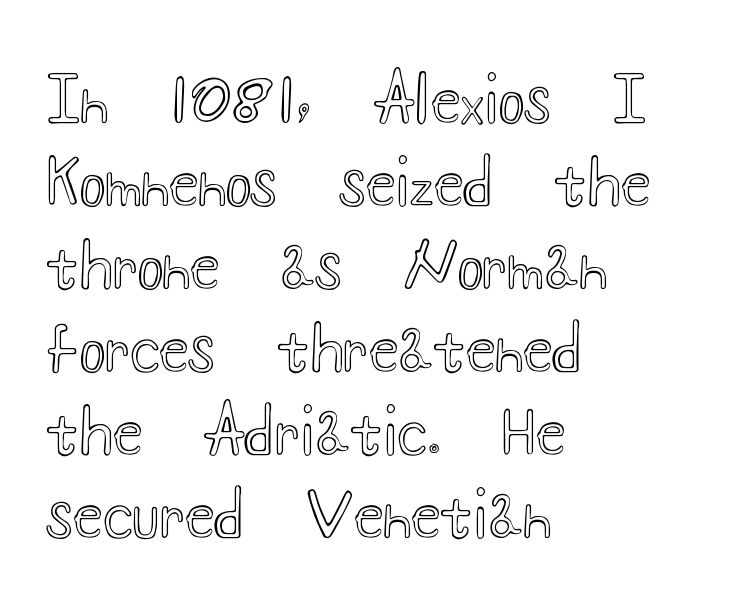
{"italic": "no", "width": "wide", "x_height": "small", "monospaced": "no", "underline": "no", "align": "left", "line_spacing": "normal", "line_spacing_ratio": 1.36, "letter_spacing": "normal", "letter_spacing_em": 0.0, "glyph_px": 61}
